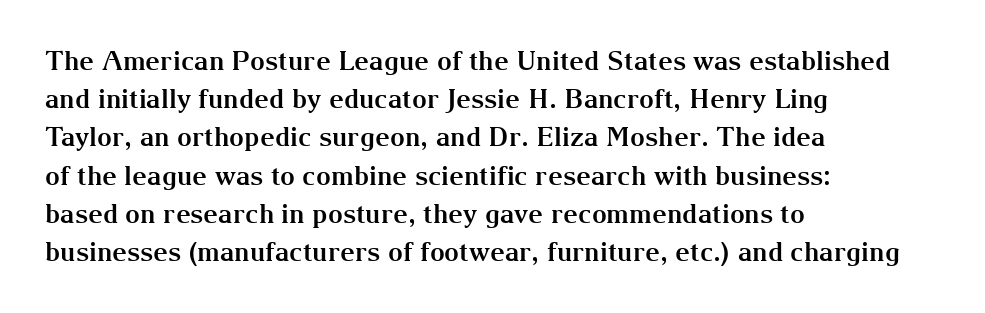
{"italic": "no", "bold": "yes", "underline": "no", "align": "left", "line_spacing": "normal", "line_spacing_ratio": 1.47, "letter_spacing": "normal", "letter_spacing_em": 0.0, "glyph_px": 26}
